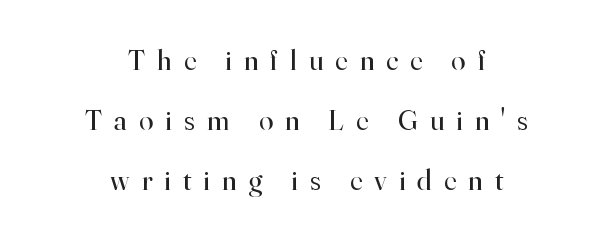
No extra ink here — the face is not bold. Inter-character spacing is expanded well beyond the font's built-in metrics. The area under the type is left untouched. When letters stand straight like this, we call the style roman or upright. Think of a printed novel: that variable character pitch is what you see here. Is this a sans? No — the strokes have serifs.
